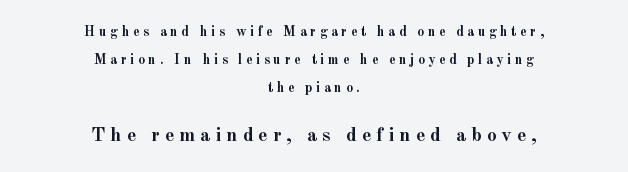
{"italic": "no", "bold": "yes", "underline": "no", "align": "center", "line_spacing": "loose", "line_spacing_ratio": 2.01, "letter_spacing": "wide", "letter_spacing_em": 0.24, "larger_block": "second", "size_ratio": 1.43, "glyph_px": 20}
